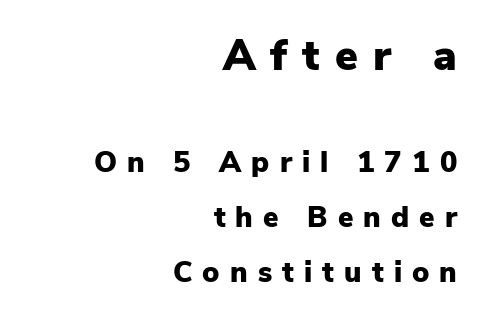
The image shows 43 px heavy sans-serif type, upright; set right-aligned, loose line spacing (1.9x), unusually wide letter spacing (+0.35 em), not underlined; the first (top) block is 1.48x larger; low stroke contrast and a medium x-height.
